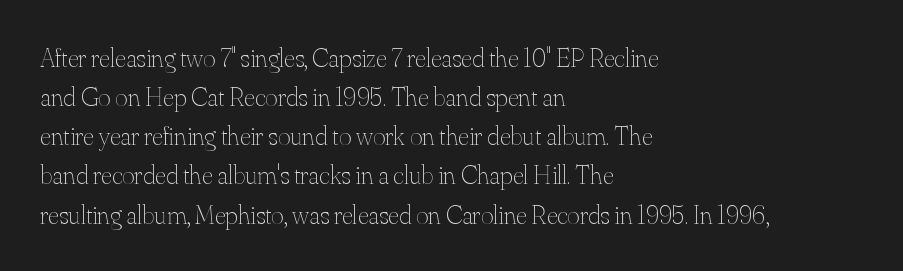
Q: Is the text bold? A: No.
Q: Is the text italic (slanted)? A: No, it is upright.
Q: Is the text underlined? A: No.
Q: How is the paragraph aligned? A: Left-aligned.
Q: Is the spacing between letters normal or unusually wide? A: Normal.
Q: Is the spacing between lines tight, normal or loose? A: Normal.
